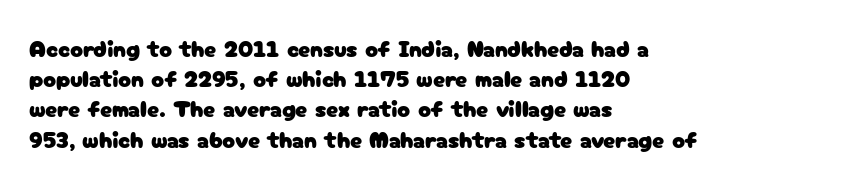
{"italic": "no", "underline": "no", "align": "left", "line_spacing": "normal", "line_spacing_ratio": 1.26, "letter_spacing": "normal", "letter_spacing_em": 0.0, "glyph_px": 24}
